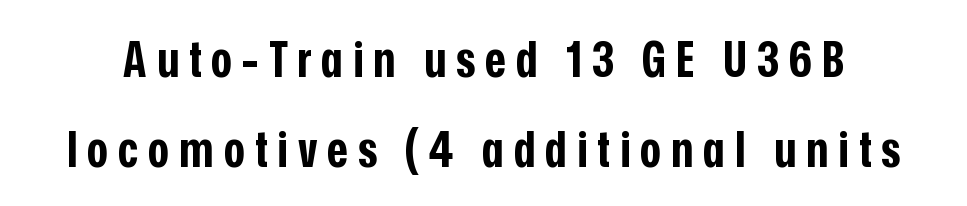
Q: Is the text bold? A: Yes.
Q: Is the text italic (slanted)? A: No, it is upright.
Q: Is the typeface a serif or a sans-serif typeface? A: Sans-serif.
Q: Is the text underlined? A: No.
Q: Is the spacing between letters normal or unusually wide? A: Unusually wide.
Q: Width (condensed, normal, or wide)? A: Condensed.
Q: Stroke contrast? A: Low.
Q: x-height? A: Medium.
Q: Monospaced? A: No.
